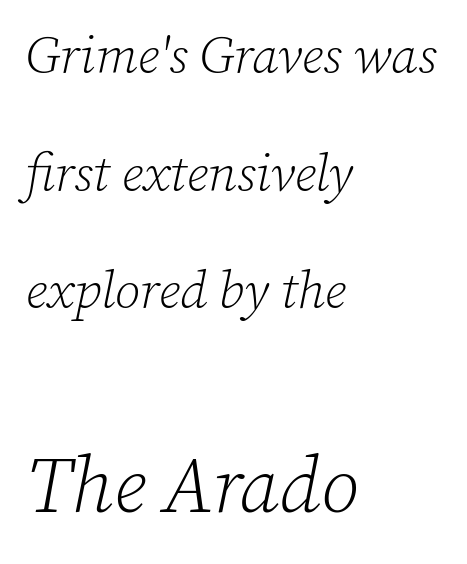
{"serif": "yes", "italic": "yes", "lean": "right", "slant_degrees": 12, "bold": "no", "weight": "light", "width": "normal", "stroke_contrast": "low", "x_height": "medium", "monospaced": "no", "underline": "no", "align": "left", "line_spacing": "loose", "line_spacing_ratio": 2.26, "letter_spacing": "normal", "letter_spacing_em": 0.0, "larger_block": "second", "size_ratio": 1.5, "glyph_px": 78}
